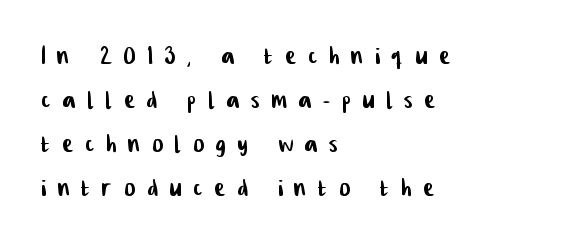
The image shows 32 px condensed sans-serif type; set left-aligned, normal line spacing (1.38x), unusually wide letter spacing (+0.38 em), not underlined; low stroke contrast and a medium x-height.
